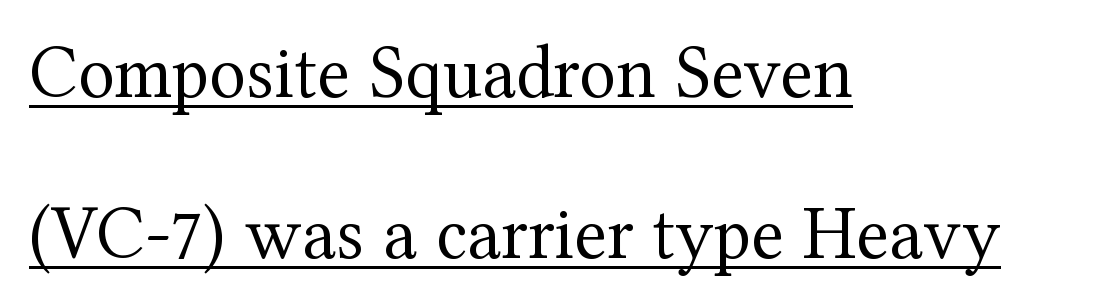
Q: Is the text bold? A: No.
Q: Is the text italic (slanted)? A: No, it is upright.
Q: Is the typeface a serif or a sans-serif typeface? A: Serif.
Q: Is the text underlined? A: Yes.
Q: How is the paragraph aligned? A: Left-aligned.
Q: Is the spacing between letters normal or unusually wide? A: Normal.
Q: Is the spacing between lines tight, normal or loose? A: Loose.
Q: Width (condensed, normal, or wide)? A: Normal.
Q: Stroke contrast? A: Medium.
Q: x-height? A: Medium.
Q: Monospaced? A: No.
